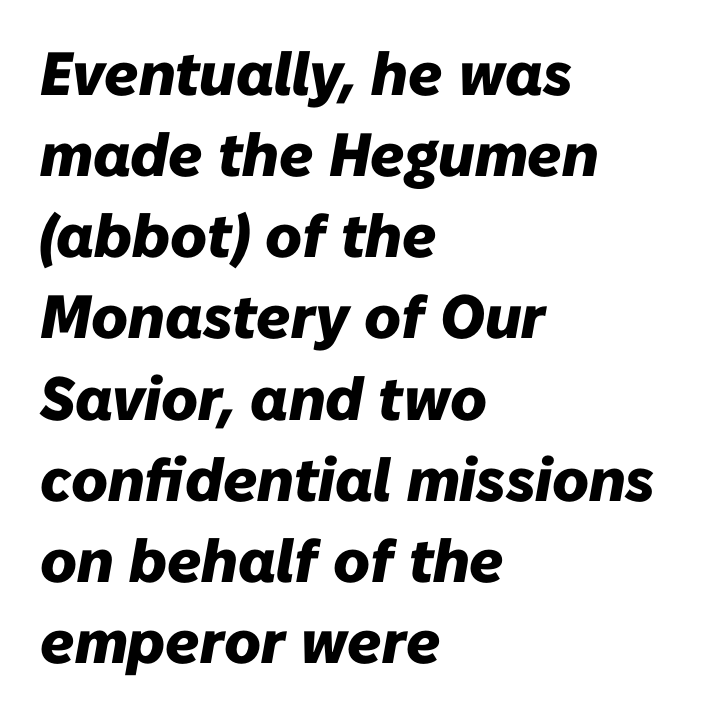
Typeset ragged right — the left edge is the straight one. These lines are rendered in a variable-pitch font. The glyphs look as if they've been sheared to an angle. Is there much room between lines? A standard amount, neither cramped nor airy. The specimen omits any rule beneath the text block's lines. Each word holds together tightly as a unit, with standard inter-letter gaps.
